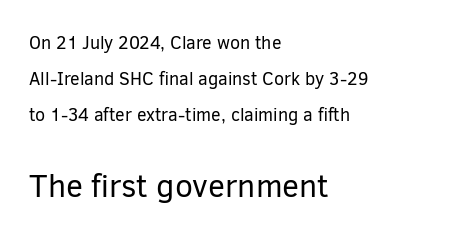
{"serif": "no", "italic": "no", "bold": "no", "weight": "regular", "width": "normal", "stroke_contrast": "low", "x_height": "medium", "monospaced": "no", "underline": "no", "align": "left", "line_spacing": "loose", "line_spacing_ratio": 1.99, "letter_spacing": "normal", "letter_spacing_em": 0.0, "larger_block": "second", "size_ratio": 1.78, "glyph_px": 32}
